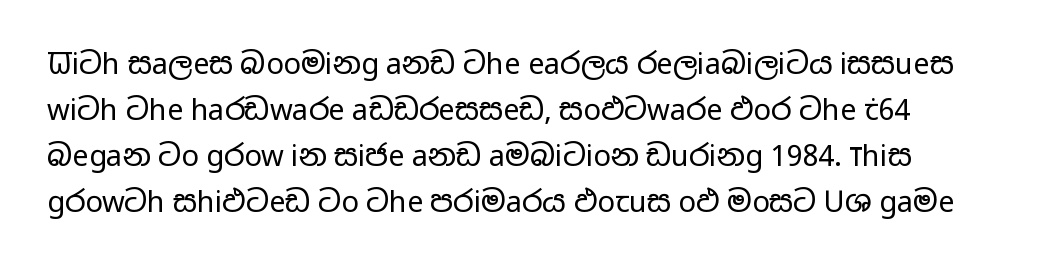
The face looks like a standard text weight, possibly lighter. The passage shown is typed in a proportional face where columns would drift. The letters sit at their default tracking, neither squeezed nor spread. Descenders are the only things crossing below the line. Check where the strokes stop: nothing finishes them off — pure sans.
